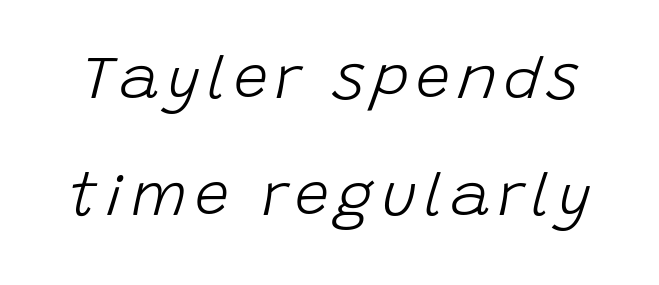
Line spacing here is loose. The foot of each line stays bare and open. The specimen reads as italic at a glance. The letters look calm and open, with moderate or lighter stems. This sample has the flowing, uneven cadence of proportional lettering.
